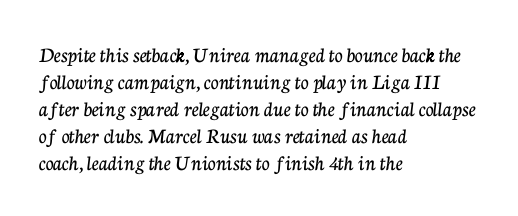
The horizontal fit of the characters is conventional and even. The typesetter chose a ragged-right arrangement here. The specimen omits any rule beneath the text block's lines.
